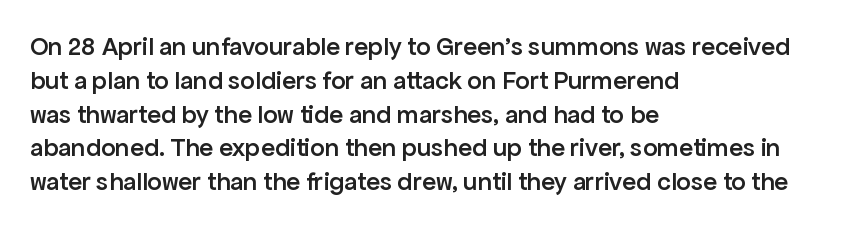
The image shows 26 px text type, upright; set left-aligned, normal line spacing (1.3x), normal letter spacing, not underlined.
